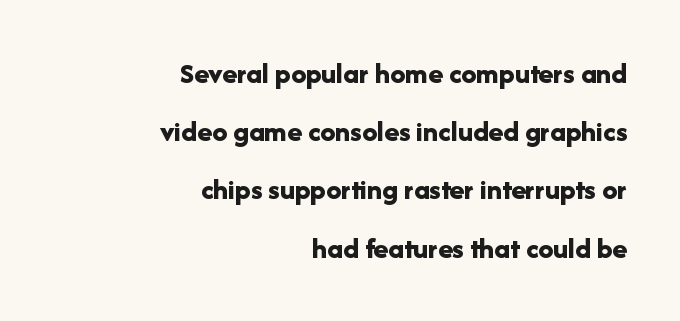
{"serif": "no", "italic": "no", "bold": "yes", "weight": "bold", "width": "normal", "stroke_contrast": "low", "x_height": "medium", "monospaced": "no", "underline": "no", "align": "right", "line_spacing": "loose", "line_spacing_ratio": 1.94, "letter_spacing": "normal", "letter_spacing_em": 0.0, "glyph_px": 30}
